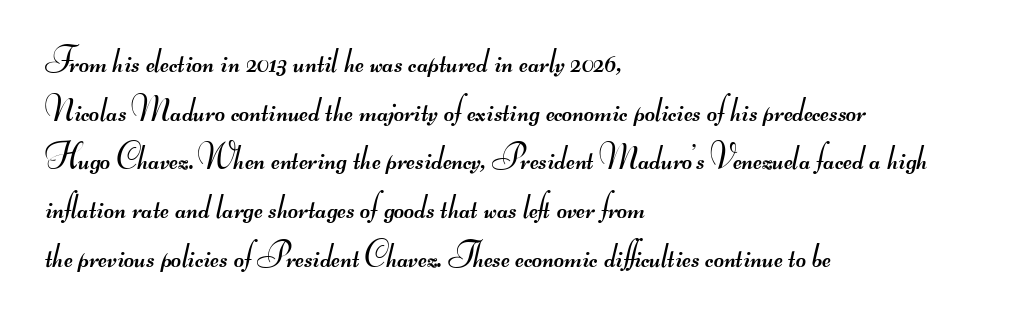
Compared with a typical body face, this is equally light or lighter still. Nope, no serifs anywhere on these letters. Character widths vary here, with narrow letters taking less room than wide ones. Rule under the text: the space is simply empty. Short and long lines alike share a common starting point at left. Nobody touched the tracking dial on this one.
